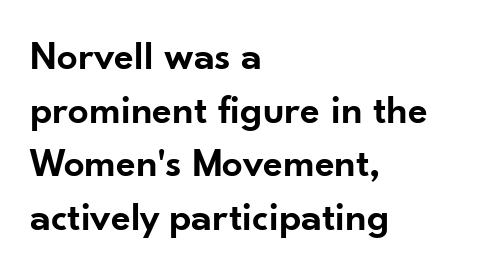
{"serif": "no", "italic": "no", "bold": "semi", "weight": "semibold", "width": "normal", "stroke_contrast": "low", "x_height": "small", "monospaced": "no", "underline": "no", "align": "left", "line_spacing": "normal", "line_spacing_ratio": 1.31, "letter_spacing": "normal", "letter_spacing_em": 0.0, "glyph_px": 41}
